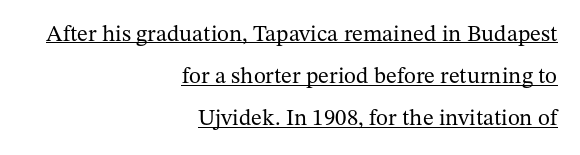
Characters follow at the spacing the type designer built in. Like a heading marked for emphasis, these lines bear an underscore. A roman cut, with each character standing at attention. Weight class: somewhere from thin through regular. This sample is right-justified, so line beginnings fall wherever the words allow.
